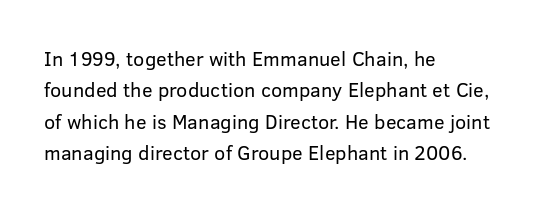
The image shows 20 px text type, upright; set left-aligned, normal line spacing (1.57x), normal letter spacing, not underlined.
